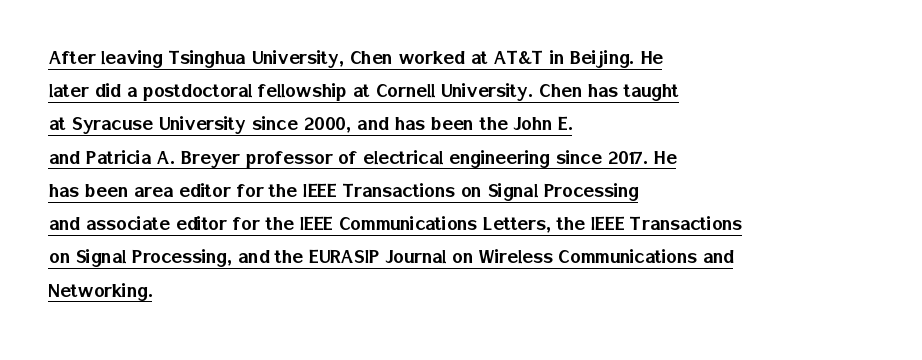
The image shows 22 px text type, upright; set left-aligned, normal line spacing (1.51x), normal letter spacing, underlined.
